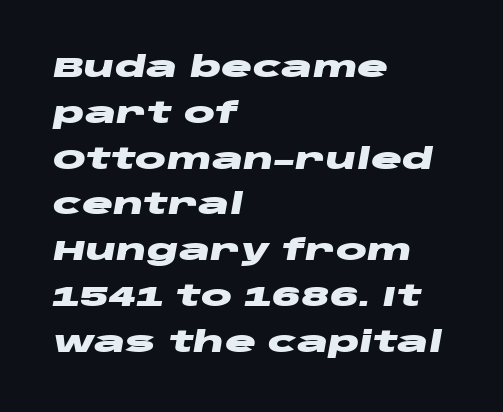
The rendering uses a bold face; every stroke is thick and dark. Casual observation: everything's shoved over to the left. No extra tracking has been applied to these lines. Check the space under the baseline: it is left empty.
